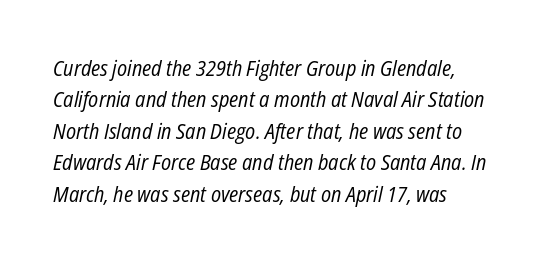
{"italic": "yes", "lean": "right", "slant_degrees": 12, "bold": "no", "underline": "no", "align": "left", "line_spacing": "normal", "line_spacing_ratio": 1.5, "letter_spacing": "normal", "letter_spacing_em": 0.0, "glyph_px": 21}
